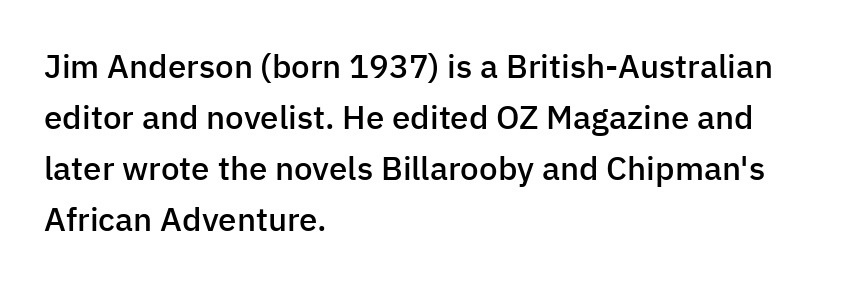
The image shows 33 px semibold sans-serif type, upright; set left-aligned, normal line spacing (1.55x), normal letter spacing, not underlined; low stroke contrast and a medium x-height.
